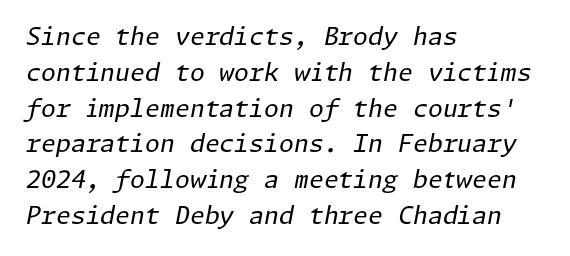
Q: Is the text bold? A: No.
Q: Is the text italic (slanted)? A: Yes, it leans right by about 11 degrees.
Q: Is the text underlined? A: No.
Q: How is the paragraph aligned? A: Left-aligned.
Q: Is the spacing between letters normal or unusually wide? A: Normal.
Q: Is the spacing between lines tight, normal or loose? A: Normal.
